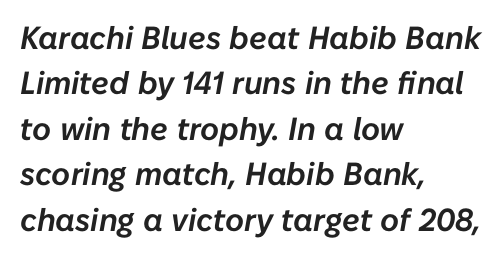
The image shows 32 px text type, italic (leaning right); set left-aligned, normal line spacing (1.42x), normal letter spacing, not underlined; low stroke contrast and a medium x-height.
